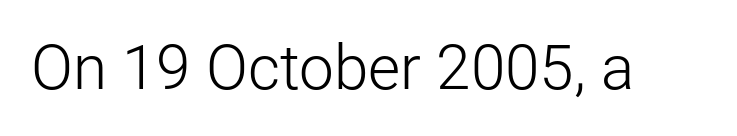
{"serif": "no", "italic": "no", "bold": "no", "weight": "light", "width": "normal", "stroke_contrast": "low", "x_height": "medium", "monospaced": "no", "underline": "no", "letter_spacing": "normal", "letter_spacing_em": 0.0, "glyph_px": 62}
